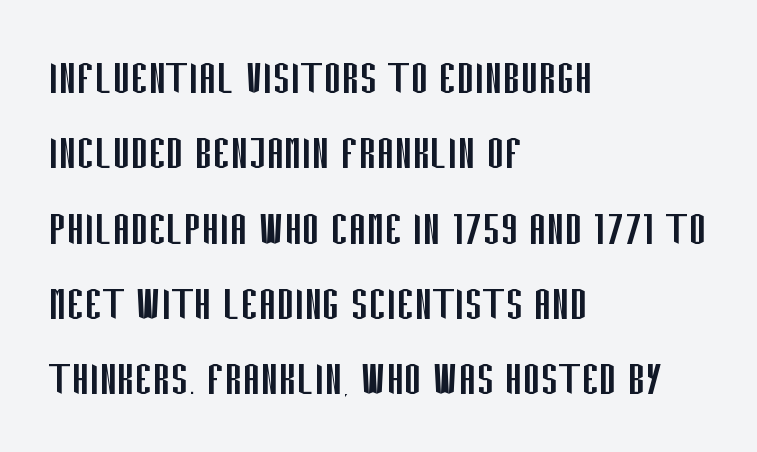
The image shows 53 px regular-weight, condensed sans-serif type, upright; set left-aligned, normal line spacing (1.42x), normal letter spacing, not underlined; low stroke contrast and a large x-height.
